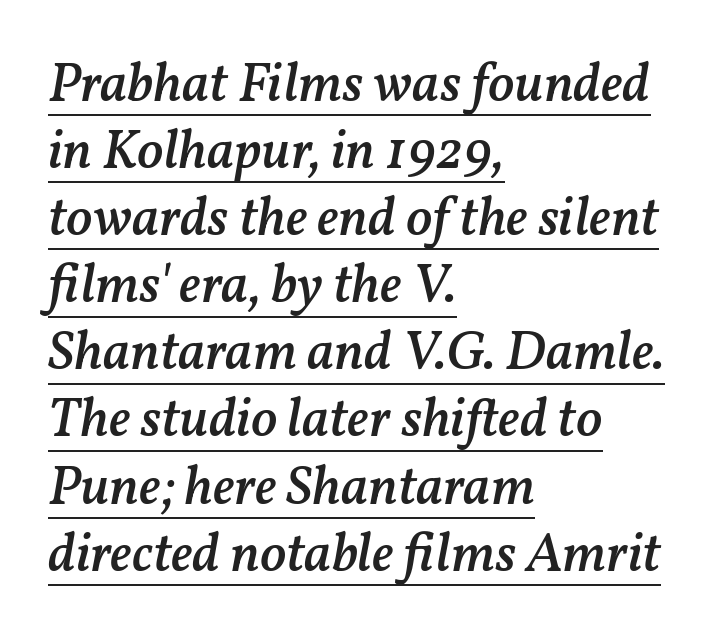
The image shows 55 px semibold type, italic (leaning right); set left-aligned, line spacing 1.22x, normal letter spacing, underlined; medium stroke contrast and a medium x-height.
